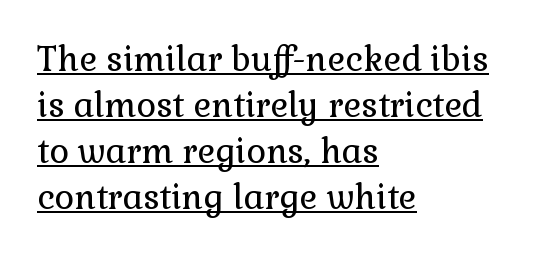
Q: Is the text bold? A: No.
Q: Is the text italic (slanted)? A: No, it is upright.
Q: Is the typeface a serif or a sans-serif typeface? A: Serif.
Q: Is the text underlined? A: Yes.
Q: How is the paragraph aligned? A: Left-aligned.
Q: Is the spacing between letters normal or unusually wide? A: Normal.
Q: Is the spacing between lines tight, normal or loose? A: Normal.
Q: Width (condensed, normal, or wide)? A: Normal.
Q: Stroke contrast? A: Low.
Q: x-height? A: Medium.
Q: Monospaced? A: No.
